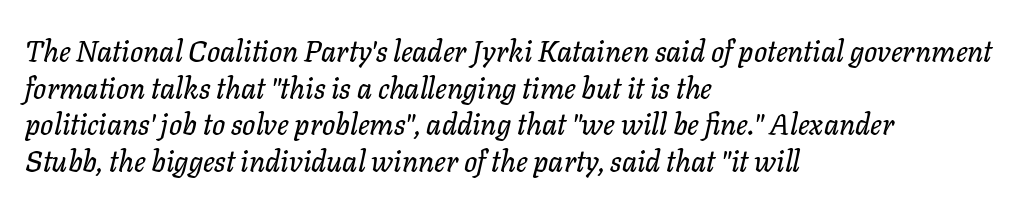
The gaps between neighbouring characters are ordinary and unremarkable. Check under the words: just untouched page. A normal amount of white space separates one row of letters from the next. The face used here is proportionally spaced, like ordinary book or web type. Leftover space on each line is placed entirely after the last word. An italicized treatment has been applied to the whole sample.
